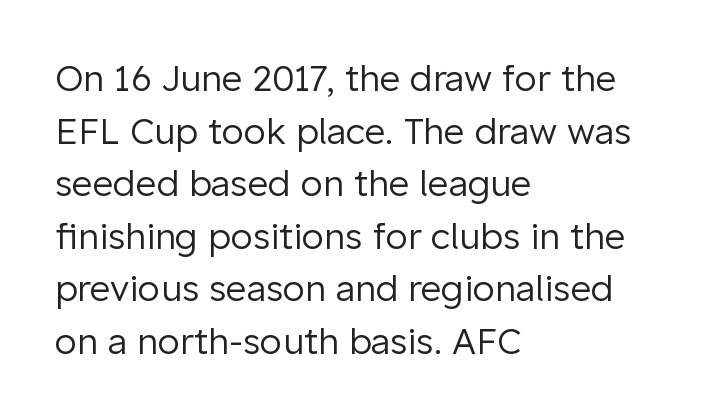
{"serif": "no", "italic": "no", "bold": "no", "weight": "regular", "width": "normal", "stroke_contrast": "low", "x_height": "medium", "monospaced": "no", "underline": "no", "align": "left", "line_spacing": "normal", "line_spacing_ratio": 1.46, "letter_spacing": "normal", "letter_spacing_em": 0.0, "glyph_px": 36}
